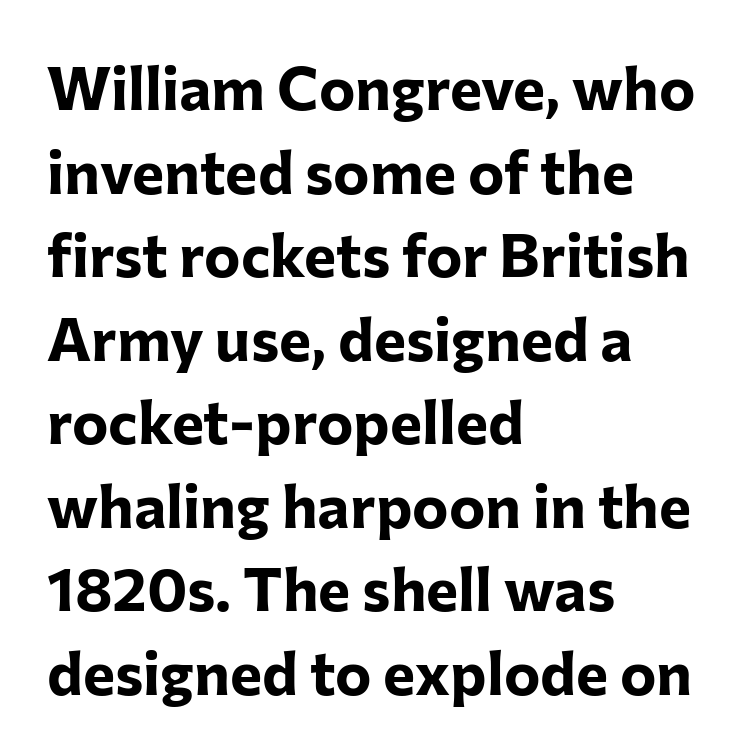
Q: Is the text bold? A: Yes.
Q: Is the text italic (slanted)? A: No, it is upright.
Q: Is the typeface a serif or a sans-serif typeface? A: Sans-serif.
Q: Is the text underlined? A: No.
Q: How is the paragraph aligned? A: Left-aligned.
Q: Is the spacing between letters normal or unusually wide? A: Normal.
Q: Is the spacing between lines tight, normal or loose? A: Normal.
Q: Width (condensed, normal, or wide)? A: Normal.
Q: Stroke contrast? A: Low.
Q: x-height? A: Medium.
Q: Monospaced? A: No.
